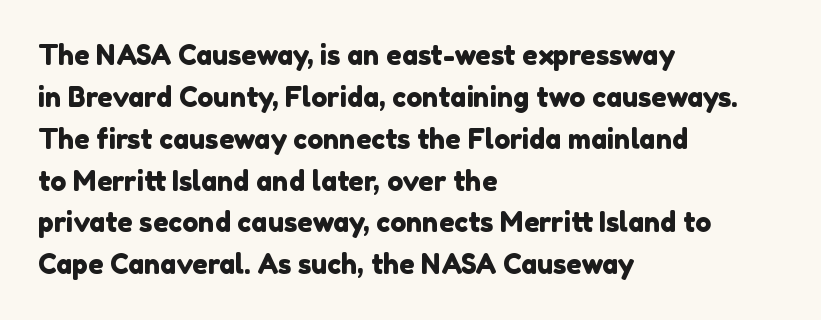
{"underline": "no", "align": "left", "line_spacing": "normal", "line_spacing_ratio": 1.55, "letter_spacing": "normal", "letter_spacing_em": 0.0, "glyph_px": 27}
